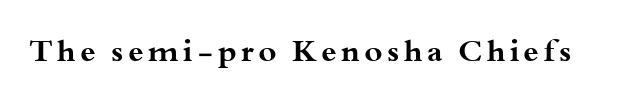
You could not count columns in this text — the font is proportionally spaced. Little horizontal feet cap the strokes, marking this as serif type. Caption: bold face, heavy strokes. Descenders are the only things crossing below the line. In terms of posture, this sample is upright.
